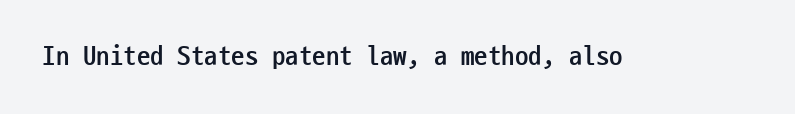
Q: Is the text bold? A: Yes.
Q: Is the text italic (slanted)? A: No, it is upright.
Q: Is the text underlined? A: No.
Q: Is the spacing between letters normal or unusually wide? A: Normal.
